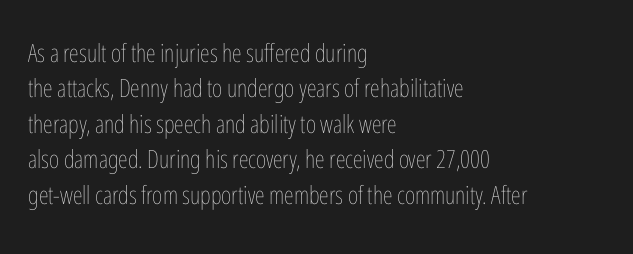
Q: Is the text bold? A: No.
Q: Is the text italic (slanted)? A: No, it is upright.
Q: Is the text underlined? A: No.
Q: How is the paragraph aligned? A: Left-aligned.
Q: Is the spacing between letters normal or unusually wide? A: Normal.
Q: Is the spacing between lines tight, normal or loose? A: Normal.
